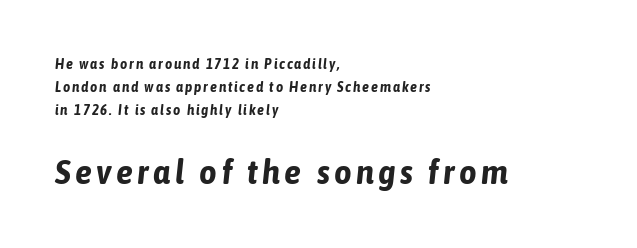
{"italic": "yes", "lean": "right", "slant_degrees": 6, "bold": "yes", "weight": "bold", "width": "condensed", "stroke_contrast": "low", "x_height": "medium", "monospaced": "no", "underline": "no", "align": "left", "line_spacing": "normal", "line_spacing_ratio": 1.63, "larger_block": "second", "size_ratio": 2.43, "glyph_px": 34}
